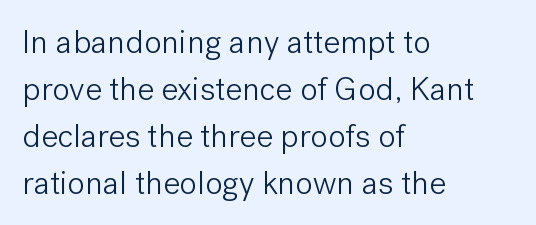
No extra ink here — the face is not bold. Font category for this specimen: sans-serif. Varying glyph widths throughout — classic text-font behaviour. The leading is moderate, giving the passage an even texture. Is the letter spacing exaggerated? No — it looks like the ordinary default.
